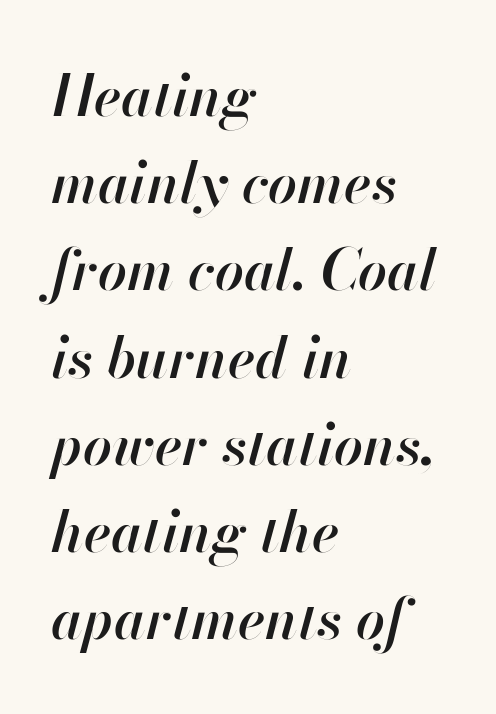
The image shows 57 px semibold type, italic (leaning right); set left-aligned, normal line spacing (1.53x), normal letter spacing, not underlined; high stroke contrast and a small x-height.
